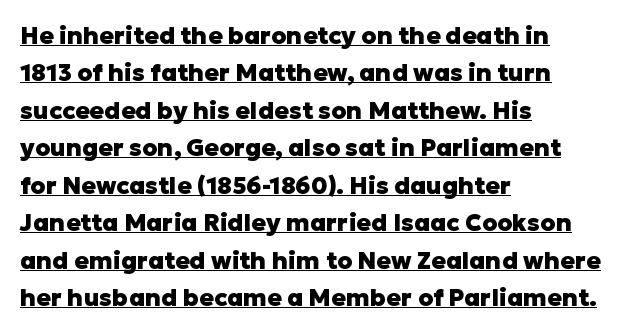
The image shows 24 px bold type, upright; set left-aligned, normal line spacing (1.56x), normal letter spacing, underlined.
